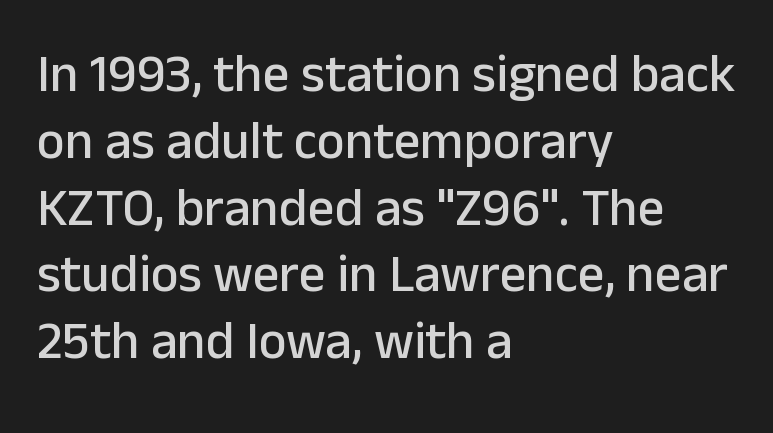
Q: Is the text italic (slanted)? A: No, it is upright.
Q: Is the typeface a serif or a sans-serif typeface? A: Sans-serif.
Q: Is the text underlined? A: No.
Q: How is the paragraph aligned? A: Left-aligned.
Q: Is the spacing between letters normal or unusually wide? A: Normal.
Q: Is the spacing between lines tight, normal or loose? A: Normal.
Q: Width (condensed, normal, or wide)? A: Normal.
Q: Stroke contrast? A: Low.
Q: x-height? A: Medium.
Q: Monospaced? A: No.
